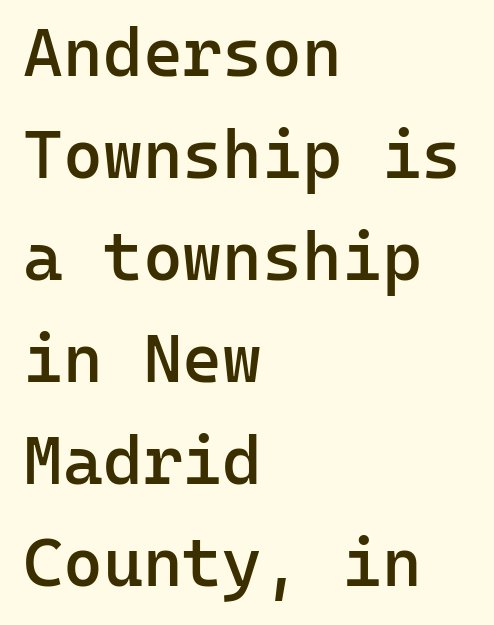
Q: Is the text bold? A: Semi-bold.
Q: Is the text italic (slanted)? A: No, it is upright.
Q: Is the typeface a serif or a sans-serif typeface? A: Sans-serif.
Q: Is the text underlined? A: No.
Q: How is the paragraph aligned? A: Left-aligned.
Q: Is the spacing between letters normal or unusually wide? A: Normal.
Q: Is the spacing between lines tight, normal or loose? A: Normal.
Q: Width (condensed, normal, or wide)? A: Normal.
Q: Stroke contrast? A: Low.
Q: x-height? A: Medium.
Q: Monospaced? A: Yes.
